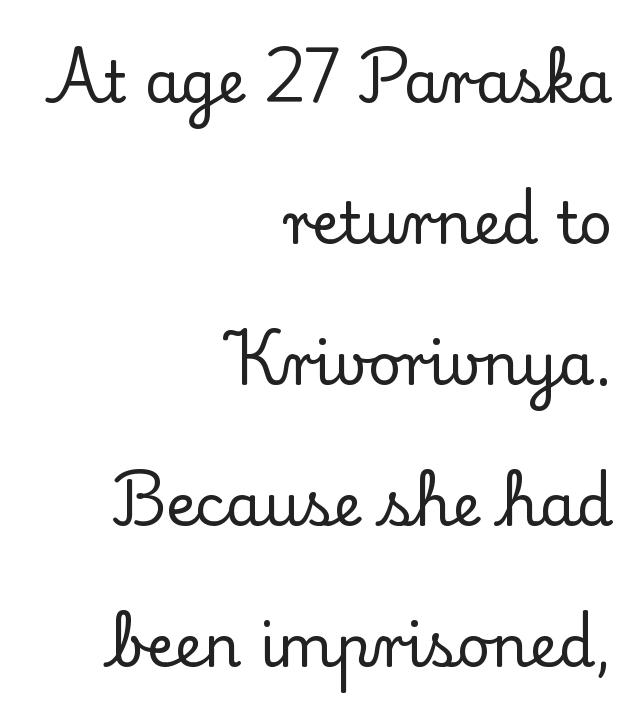
Q: Is the text italic (slanted)? A: No, it is upright.
Q: Is the typeface a serif or a sans-serif typeface? A: Serif.
Q: Is the text underlined? A: No.
Q: How is the paragraph aligned? A: Right-aligned.
Q: Is the spacing between letters normal or unusually wide? A: Normal.
Q: Is the spacing between lines tight, normal or loose? A: Loose.
Q: Width (condensed, normal, or wide)? A: Normal.
Q: Stroke contrast? A: Low.
Q: x-height? A: Small.
Q: Monospaced? A: No.
